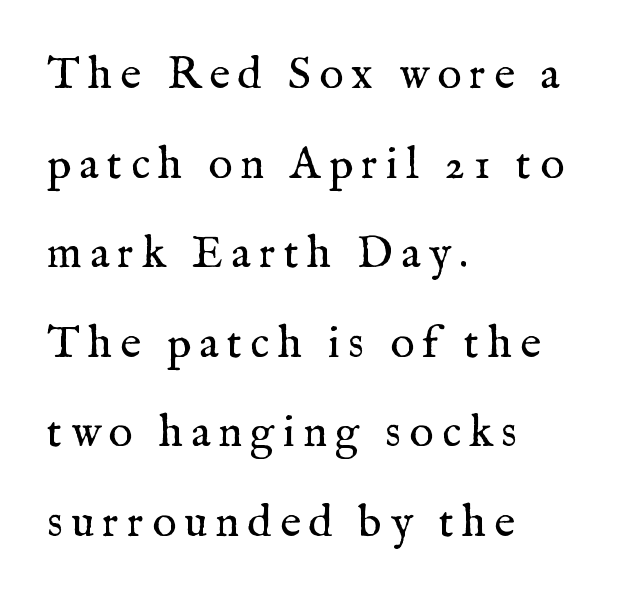
{"serif": "yes", "italic": "no", "bold": "no", "weight": "regular", "width": "normal", "stroke_contrast": "medium", "x_height": "medium", "monospaced": "no", "underline": "no", "align": "left", "line_spacing": "loose", "line_spacing_ratio": 1.99, "glyph_px": 45}
